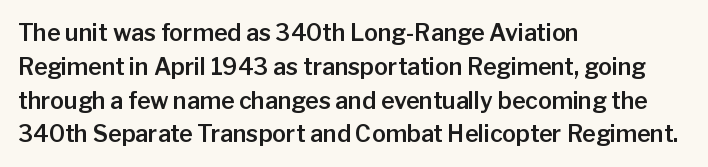
The image shows 23 px text type, upright; set left-aligned, normal line spacing (1.47x), normal letter spacing, not underlined.
